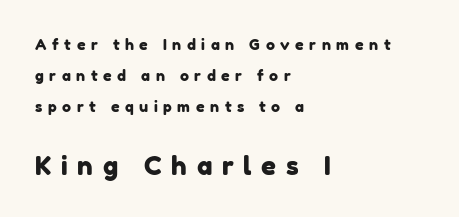
Q: Is the text underlined? A: No.
Q: How is the paragraph aligned? A: Left-aligned.
Q: Is the spacing between letters normal or unusually wide? A: Unusually wide.
Q: Is the spacing between lines tight, normal or loose? A: Loose.
Q: Which block of text is set in a larger size, the first (top) or the second (bottom)? A: The second (bottom) one.
